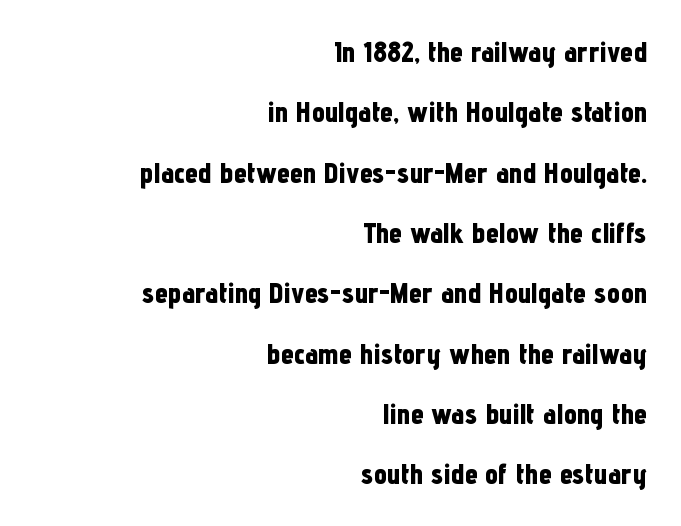
Q: Is the text bold? A: Yes.
Q: Is the text italic (slanted)? A: No, it is upright.
Q: Is the typeface a serif or a sans-serif typeface? A: Sans-serif.
Q: Is the text underlined? A: No.
Q: How is the paragraph aligned? A: Right-aligned.
Q: Is the spacing between letters normal or unusually wide? A: Normal.
Q: Is the spacing between lines tight, normal or loose? A: Loose.
Q: Width (condensed, normal, or wide)? A: Condensed.
Q: Stroke contrast? A: Low.
Q: x-height? A: Medium.
Q: Monospaced? A: No.
